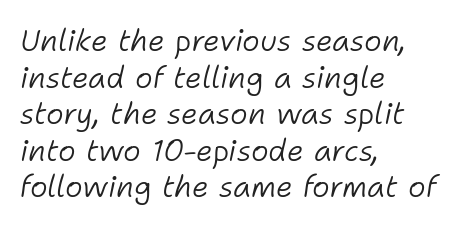
{"italic": "yes", "lean": "right", "slant_degrees": 11, "bold": "no", "weight": "light", "width": "normal", "stroke_contrast": "low", "x_height": "medium", "monospaced": "no", "underline": "no", "align": "left", "line_spacing_ratio": 1.22, "letter_spacing": "normal", "letter_spacing_em": 0.0, "glyph_px": 30}
